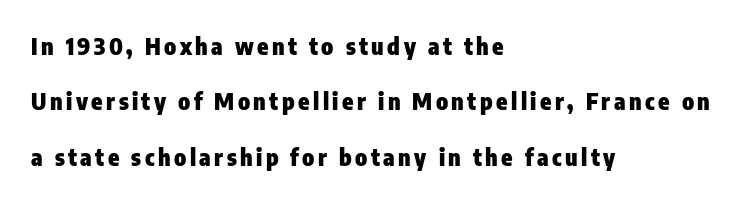
The image shows 23 px bold type, upright; set left-aligned, loose line spacing (2.41x), not underlined.
